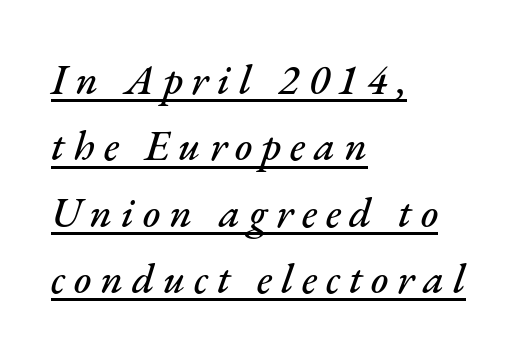
{"italic": "yes", "lean": "right", "slant_degrees": 17, "width": "normal", "stroke_contrast": "medium", "x_height": "small", "monospaced": "no", "underline": "yes", "align": "left", "line_spacing": "normal", "line_spacing_ratio": 1.58, "letter_spacing": "wide", "letter_spacing_em": 0.21, "glyph_px": 42}
